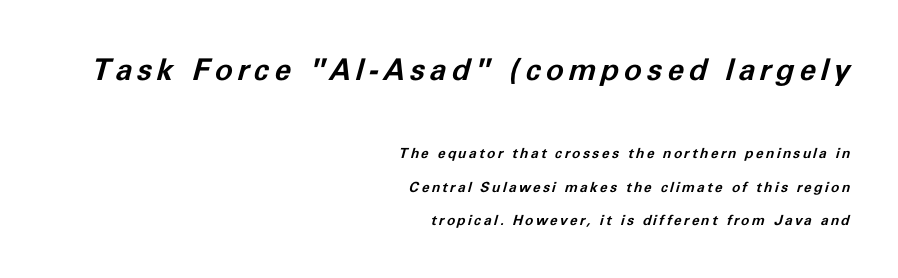
Q: Is the text bold? A: Yes.
Q: Is the text italic (slanted)? A: Yes, it leans right by about 11 degrees.
Q: Is the text underlined? A: No.
Q: How is the paragraph aligned? A: Right-aligned.
Q: Is the spacing between lines tight, normal or loose? A: Loose.
Q: Which block of text is set in a larger size, the first (top) or the second (bottom)? A: The first (top) one.
Q: Width (condensed, normal, or wide)? A: Normal.
Q: Stroke contrast? A: Low.
Q: x-height? A: Medium.
Q: Monospaced? A: No.
